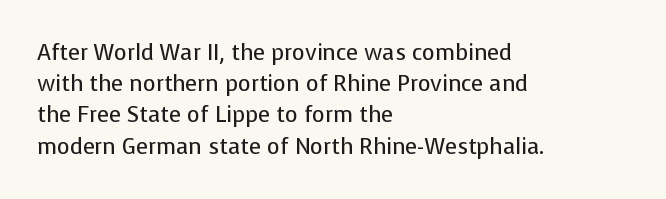
The image shows 22 px text type, upright; set left-aligned, normal line spacing (1.42x), normal letter spacing, not underlined.
